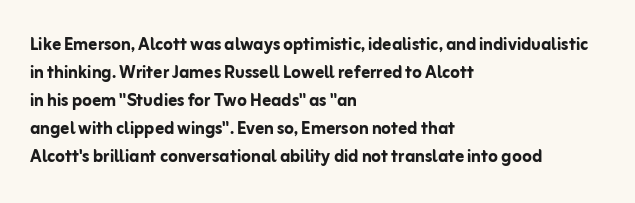
{"italic": "no", "bold": "yes", "underline": "no", "align": "left", "line_spacing": "normal", "line_spacing_ratio": 1.27, "letter_spacing": "normal", "letter_spacing_em": 0.0, "glyph_px": 22}
